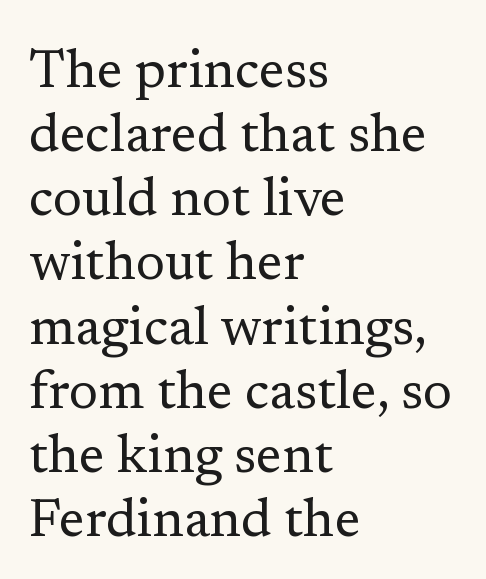
{"serif": "yes", "italic": "no", "bold": "no", "weight": "regular", "width": "normal", "stroke_contrast": "low", "x_height": "medium", "monospaced": "no", "underline": "no", "align": "left", "line_spacing_ratio": 1.21, "letter_spacing": "normal", "letter_spacing_em": 0.0, "glyph_px": 53}
